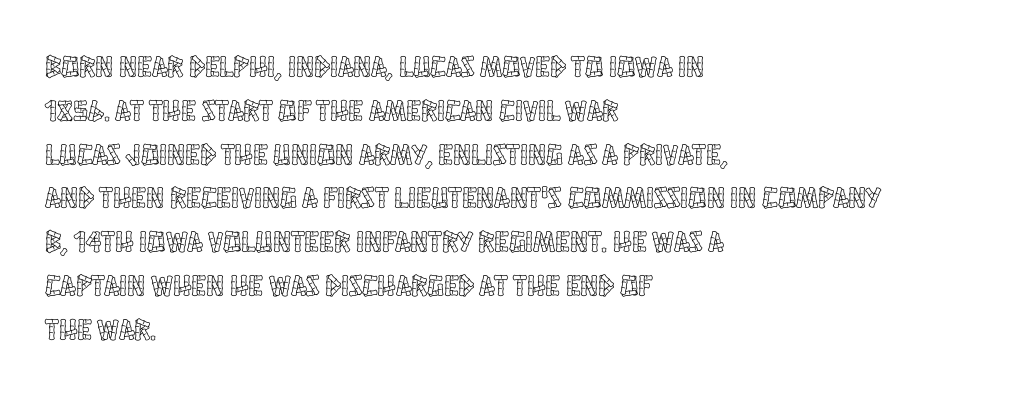
Q: Is the text italic (slanted)? A: No, it is upright.
Q: Is the text underlined? A: No.
Q: How is the paragraph aligned? A: Left-aligned.
Q: Is the spacing between letters normal or unusually wide? A: Normal.
Q: Is the spacing between lines tight, normal or loose? A: Normal.
Q: Width (condensed, normal, or wide)? A: Condensed.
Q: x-height? A: Large.
Q: Monospaced? A: No.
